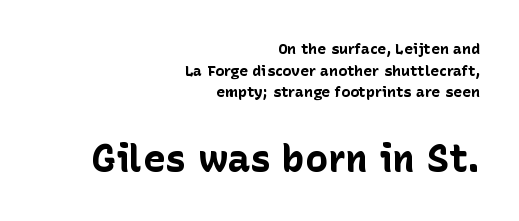
{"serif": "no", "italic": "no", "bold": "yes", "weight": "bold", "width": "normal", "stroke_contrast": "low", "x_height": "medium", "monospaced": "no", "underline": "no", "align": "right", "line_spacing": "normal", "line_spacing_ratio": 1.45, "letter_spacing": "normal", "letter_spacing_em": 0.0, "larger_block": "second", "size_ratio": 2.53, "glyph_px": 38}
